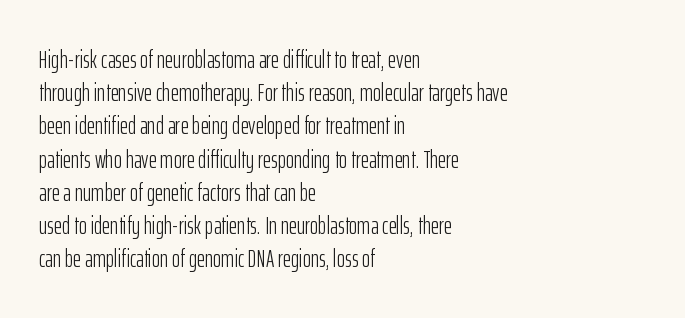
The image shows 25 px text type, upright; set left-aligned, normal line spacing (1.33x), normal letter spacing, not underlined.
